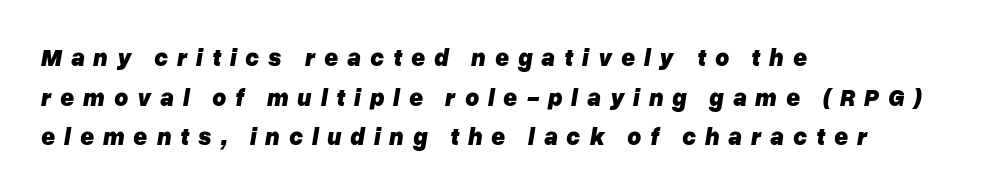
The setting favours the left margin, as ordinary paragraphs usually do. The face used here is rendered with a markedly widened letterfit. Notice how descenders clear the ascenders below comfortably — that's standard leading. When letters slant like this, we call the style italic.
